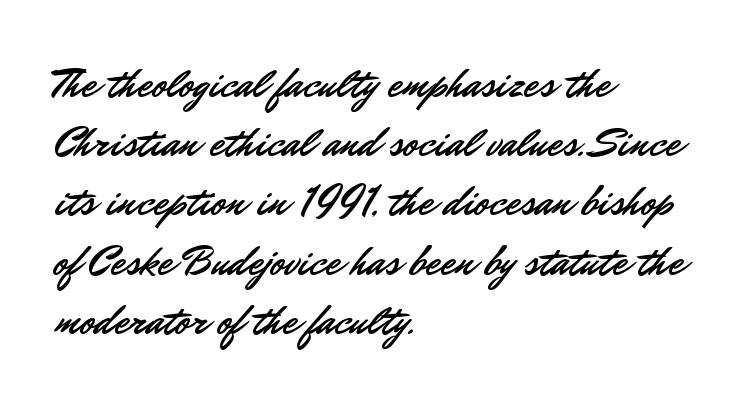
Q: Is the text italic (slanted)? A: Yes.
Q: Is the typeface a serif or a sans-serif typeface? A: Sans-serif.
Q: Is the text underlined? A: No.
Q: How is the paragraph aligned? A: Left-aligned.
Q: Is the spacing between letters normal or unusually wide? A: Normal.
Q: Is the spacing between lines tight, normal or loose? A: Normal.
Q: Width (condensed, normal, or wide)? A: Normal.
Q: Stroke contrast? A: Low.
Q: x-height? A: Small.
Q: Monospaced? A: No.
